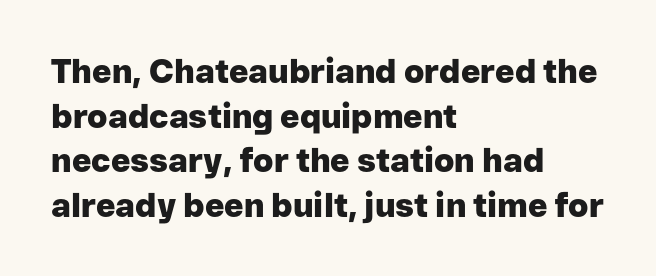
Q: Is the text bold? A: Yes.
Q: Is the text italic (slanted)? A: No, it is upright.
Q: Is the typeface a serif or a sans-serif typeface? A: Sans-serif.
Q: Is the text underlined? A: No.
Q: How is the paragraph aligned? A: Left-aligned.
Q: Is the spacing between letters normal or unusually wide? A: Normal.
Q: Is the spacing between lines tight, normal or loose? A: Normal.
Q: Width (condensed, normal, or wide)? A: Normal.
Q: Stroke contrast? A: Low.
Q: x-height? A: Medium.
Q: Monospaced? A: No.
